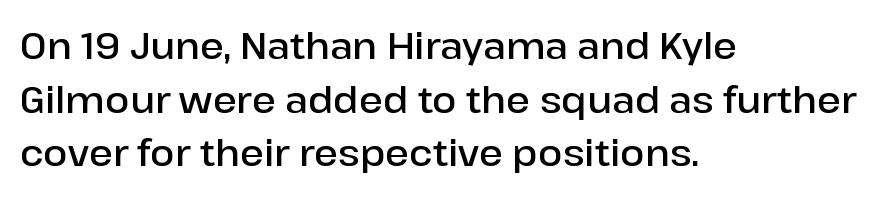
The space beneath each line is pristine and unruled. What's the leading like? Ordinary, nothing unusual. You can tell it's not italic because the verticals are truly vertical. You could not count columns in this text — the font is proportionally spaced. Check where the strokes stop: nothing finishes them off — pure sans. Short and long lines alike share a common starting point at left.
